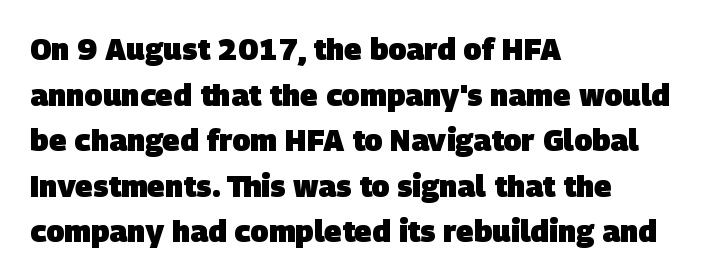
Nothing unusual about the tracking: characters are spaced as the font intends. Pretty heavy lettering here — definitely bold. The passage shown is not underscored anywhere. Is there much room between lines? A standard amount, neither cramped nor airy.
